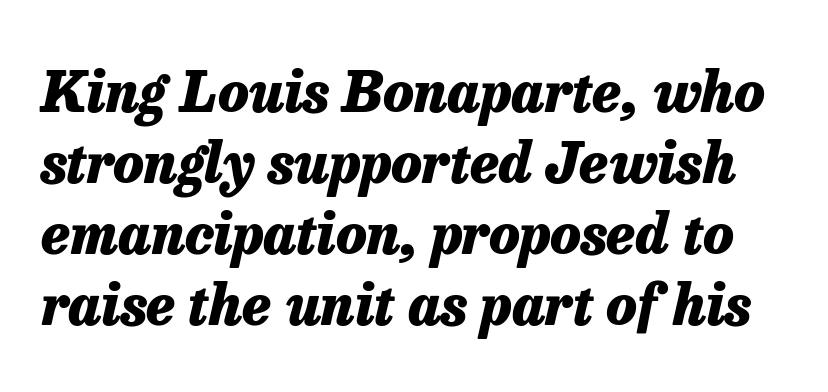
Q: Is the text bold? A: Yes.
Q: Is the text italic (slanted)? A: Yes, it leans right by about 13 degrees.
Q: Is the text underlined? A: No.
Q: Is the spacing between letters normal or unusually wide? A: Normal.
Q: Is the spacing between lines tight, normal or loose? A: Normal.
Q: Width (condensed, normal, or wide)? A: Normal.
Q: Stroke contrast? A: Low.
Q: x-height? A: Medium.
Q: Monospaced? A: No.
